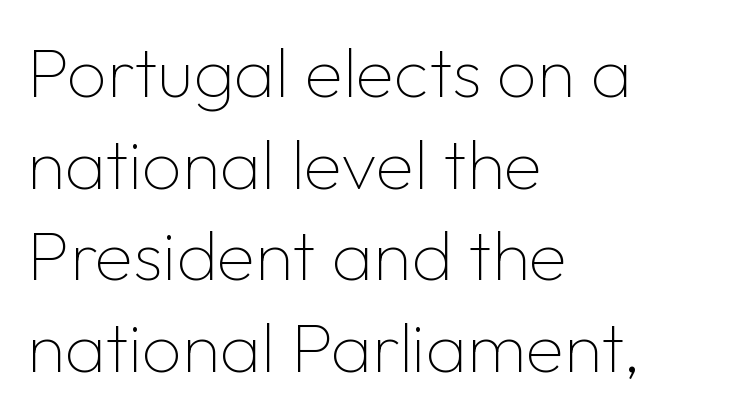
The image shows 70 px thin sans-serif type, upright; set left-aligned, normal line spacing (1.31x), normal letter spacing, not underlined; low stroke contrast and a medium x-height.
